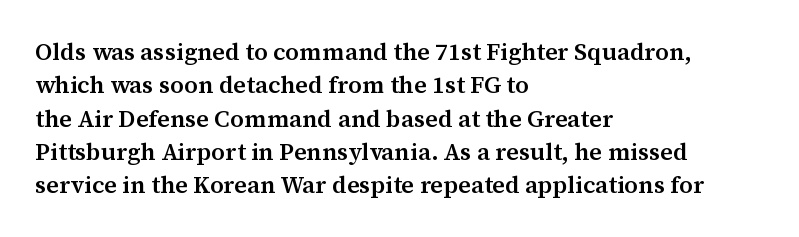
{"italic": "no", "bold": "semi", "underline": "no", "align": "left", "line_spacing": "normal", "line_spacing_ratio": 1.39, "letter_spacing": "normal", "letter_spacing_em": 0.0, "glyph_px": 24}
